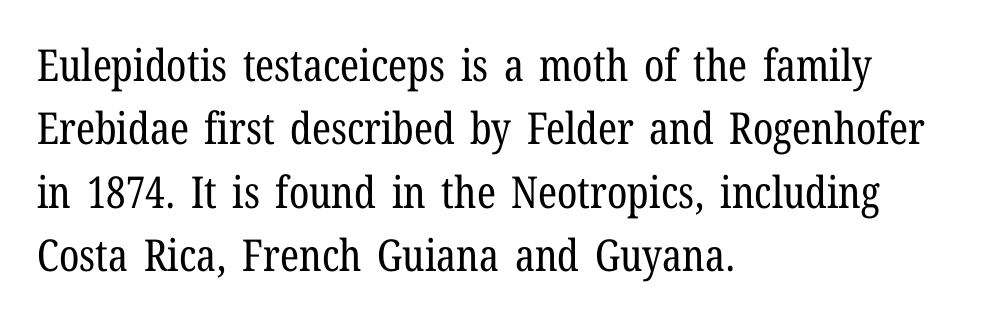
The image shows 44 px regular-weight, condensed serif type, upright; set left-aligned, normal line spacing (1.44x), normal letter spacing, not underlined; low stroke contrast and a medium x-height.
